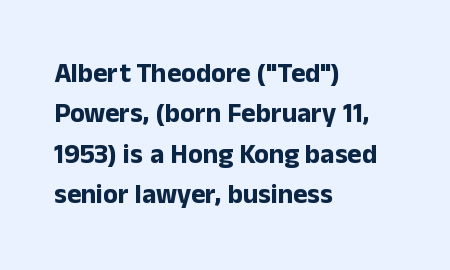
The image shows 27 px bold type, upright; set left-aligned, normal line spacing (1.5x), normal letter spacing, not underlined.
